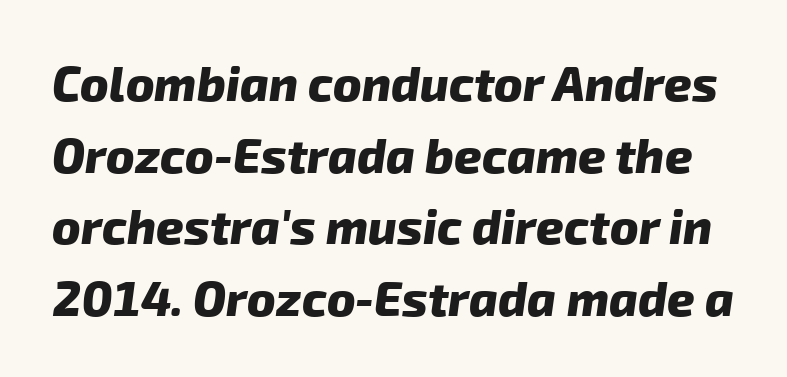
Letterform terminals end flat and unadorned throughout the passage. The passage shown is not underscored anywhere. Students, observe: this is what conventionally led text looks like. You could not count columns in this text — the font is proportionally spaced.
